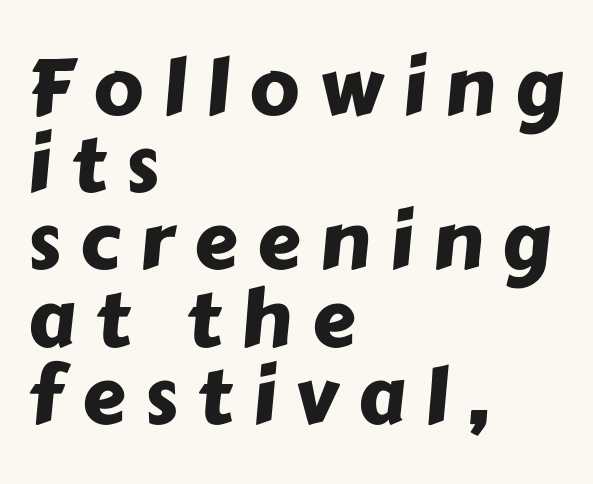
{"serif": "no", "width": "normal", "stroke_contrast": "low", "x_height": "medium", "monospaced": "no", "underline": "no", "align": "left", "line_spacing": "tight", "line_spacing_ratio": 0.99, "letter_spacing": "wide", "letter_spacing_em": 0.25, "glyph_px": 78}
